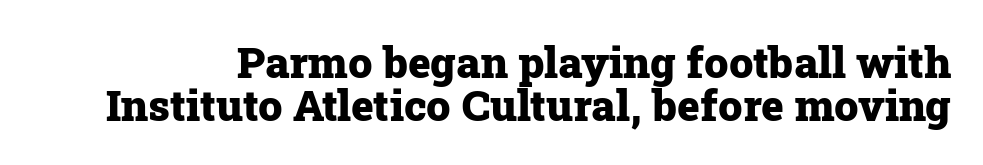
The line-height multiplier appears low, near solid setting. Stroke terminals: seriffed. Rendered with straight, roman letterforms. Spacing verdict: proportional, widths tailored to each character. Descenders hang freely into open space.
